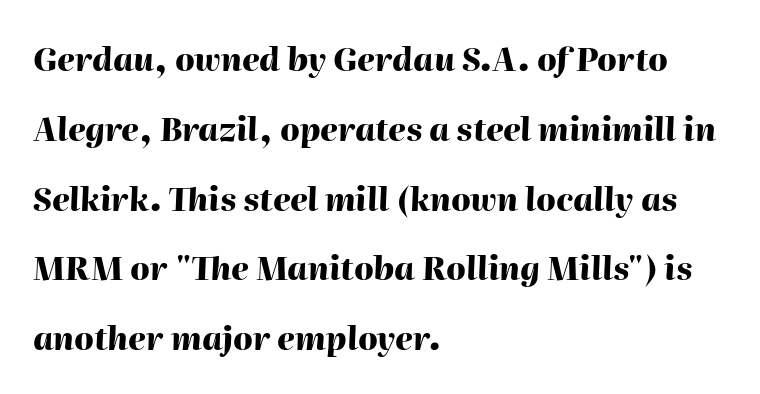
Q: Is the text bold? A: Yes.
Q: Is the text italic (slanted)? A: Yes, it leans right by about 2 degrees.
Q: Is the text underlined? A: No.
Q: How is the paragraph aligned? A: Left-aligned.
Q: Is the spacing between letters normal or unusually wide? A: Normal.
Q: Is the spacing between lines tight, normal or loose? A: Loose.
Q: Width (condensed, normal, or wide)? A: Normal.
Q: Stroke contrast? A: High.
Q: x-height? A: Medium.
Q: Monospaced? A: No.
